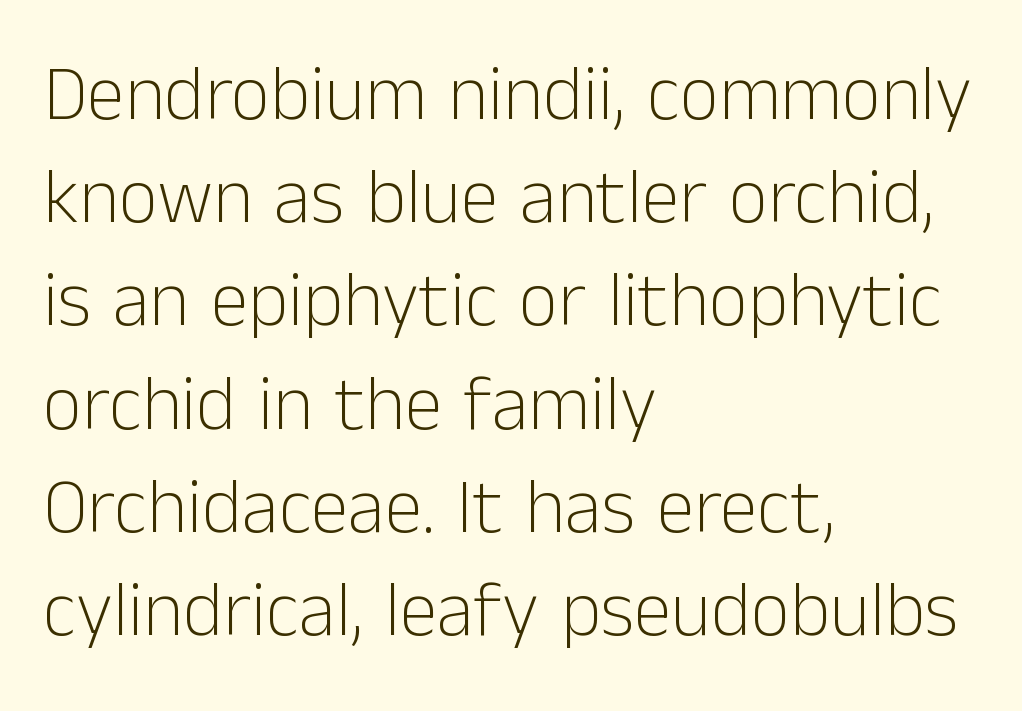
Reading down the column, the eye jumps a familiar distance to each next line. Nope, not italic — everything's standing straight. In terms of letterspacing, this is plain default setting. The face used here is a sans, in the tradition of grotesques and geometrics. Honestly, there is no underline to notice here at all.
